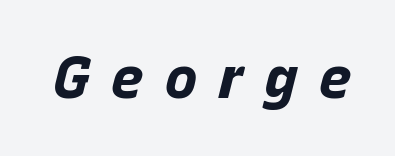
Decoration check: the copy has no underline. Caption: expanded tracking, letters set apart. Varying glyph widths throughout — classic text-font behaviour. These lines were composed using italics. Notice how thick the strokes are: this is what a full bold looks like.
